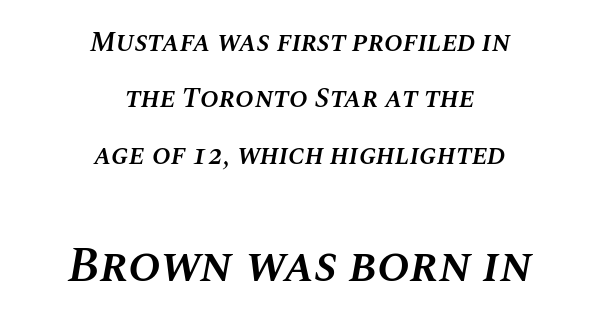
Q: Is the text bold? A: Semi-bold.
Q: Is the text italic (slanted)? A: Yes, it leans right by about 10 degrees.
Q: Is the text underlined? A: No.
Q: How is the paragraph aligned? A: Centered.
Q: Is the spacing between letters normal or unusually wide? A: Normal.
Q: Is the spacing between lines tight, normal or loose? A: Loose.
Q: Which block of text is set in a larger size, the first (top) or the second (bottom)? A: The second (bottom) one.
Q: Width (condensed, normal, or wide)? A: Normal.
Q: Stroke contrast? A: Medium.
Q: x-height? A: Large.
Q: Monospaced? A: No.
